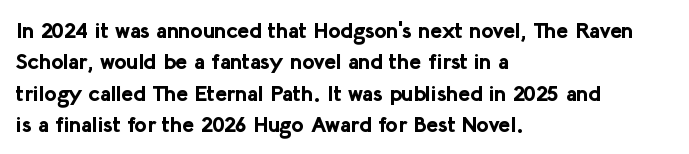
{"italic": "no", "bold": "yes", "underline": "no", "align": "left", "line_spacing": "normal", "line_spacing_ratio": 1.43, "letter_spacing": "normal", "letter_spacing_em": 0.0, "glyph_px": 22}
